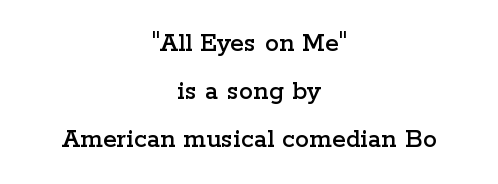
This sample uses an upright cut, with every glyph sitting square on the baseline. Only glyphs here, with clear space below each row. Look at the bottom of the vertical strokes: they flare into serifs here. Varying glyph widths throughout — classic text-font behaviour.
